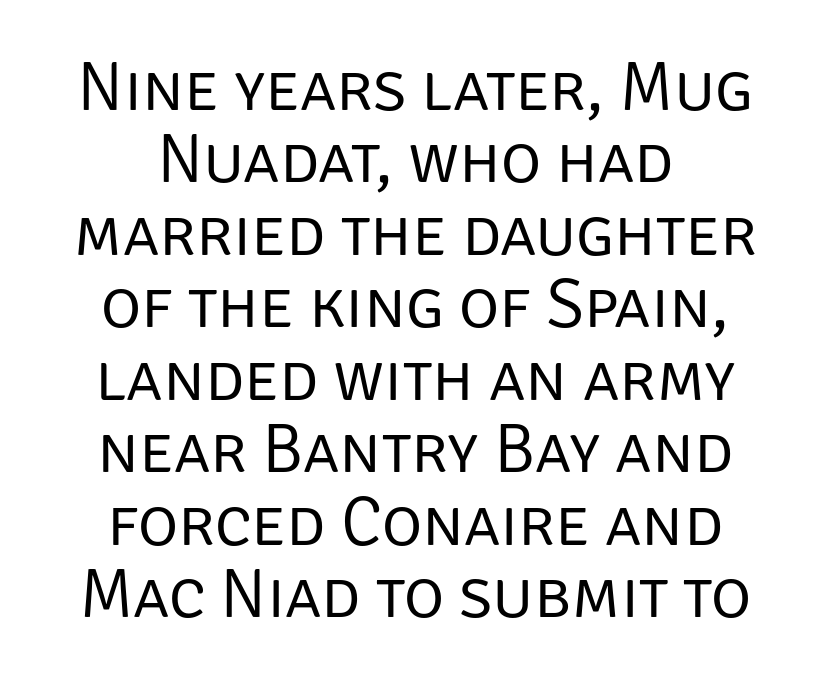
The image shows 69 px regular-weight sans-serif type, upright; set centered, tight line spacing (1.05x), normal letter spacing, not underlined; low stroke contrast and a large x-height.
